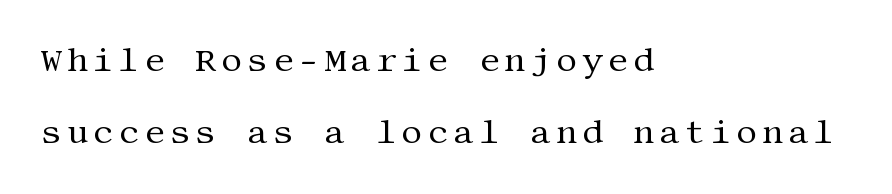
The image shows 33 px regular-weight serif type, upright; set left-aligned, loose line spacing (2.19x), not underlined; medium stroke contrast and a large x-height.
